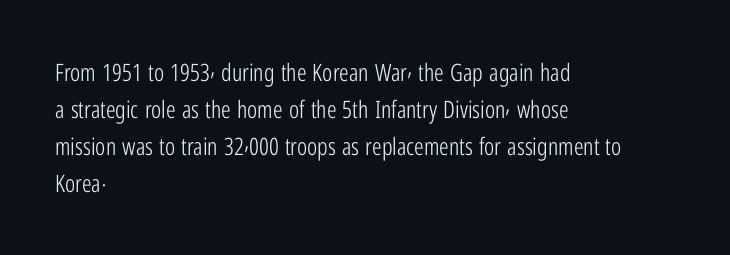
The image shows 24 px text type, upright; set left-aligned, normal line spacing (1.54x), normal letter spacing, not underlined.
